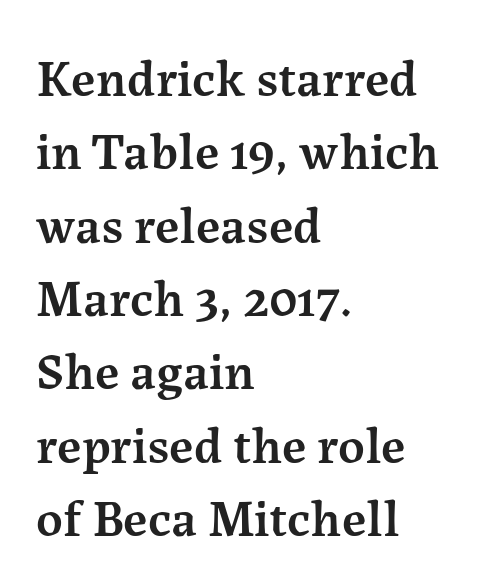
The string is rendered with underlining switched off. All the whitespace from short lines collects on the right. Note: serifs present on the glyphs. Varying glyph widths throughout — classic text-font behaviour. Does extra space separate the letters? No, they use regular spacing. Characters remain perfectly vertical along every line.
